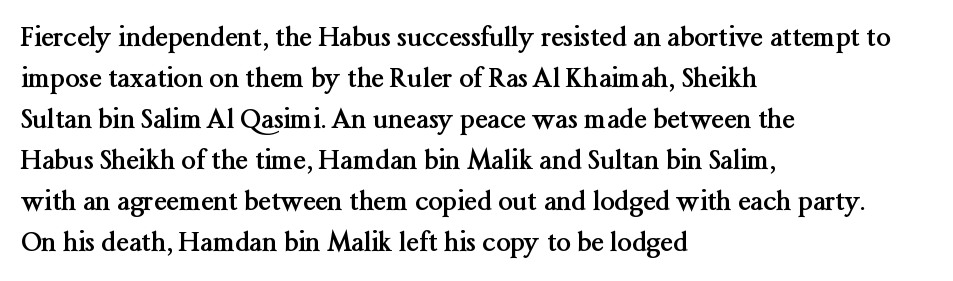
Standard letterfit; no display-style spreading of the glyphs. Compared with typical paragraphs, the rows here are spaced about the same. A bare baseline throughout the passage. Every stem runs plumb, perpendicular to the baseline. The typesetter chose a ragged-right arrangement here. The font is running at its bold setting.
